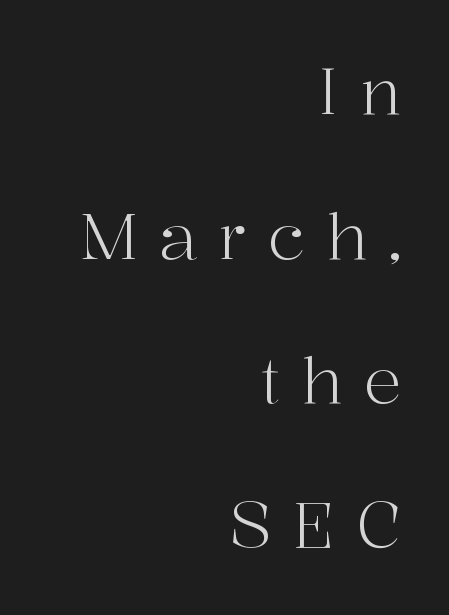
The passage shown is typeset with a serif family. Short and long lines alike share a common ending point at right. Quick note: not italic, upright. A great deal of white space separates one row of letters from the next. The strokes are not fattened; the text isn't bold.
